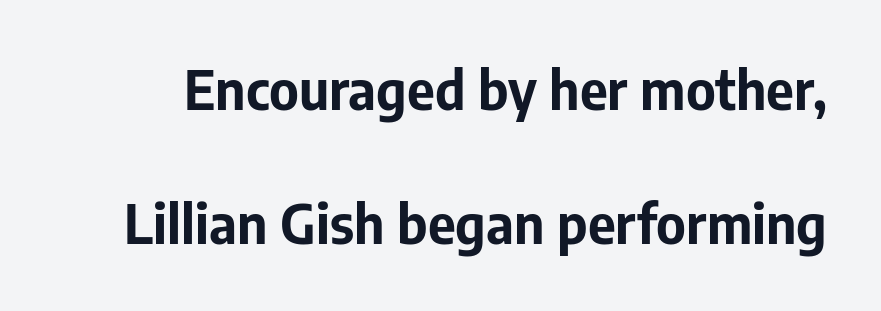
{"serif": "no", "italic": "no", "bold": "yes", "weight": "bold", "width": "normal", "stroke_contrast": "low", "x_height": "medium", "monospaced": "no", "underline": "no", "line_spacing": "loose", "line_spacing_ratio": 2.49, "letter_spacing": "normal", "letter_spacing_em": 0.0, "glyph_px": 54}
